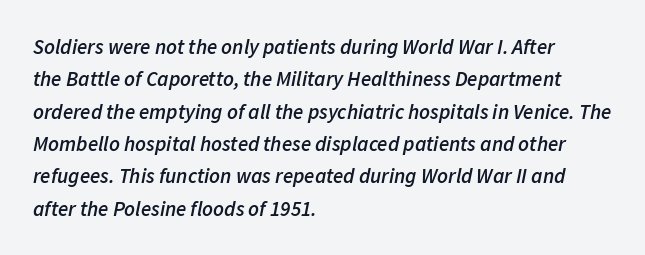
Q: Is the text bold? A: Semi-bold.
Q: Is the text italic (slanted)? A: Yes, it leans right by about 11 degrees.
Q: Is the text underlined? A: No.
Q: How is the paragraph aligned? A: Left-aligned.
Q: Is the spacing between letters normal or unusually wide? A: Normal.
Q: Is the spacing between lines tight, normal or loose? A: Normal.
